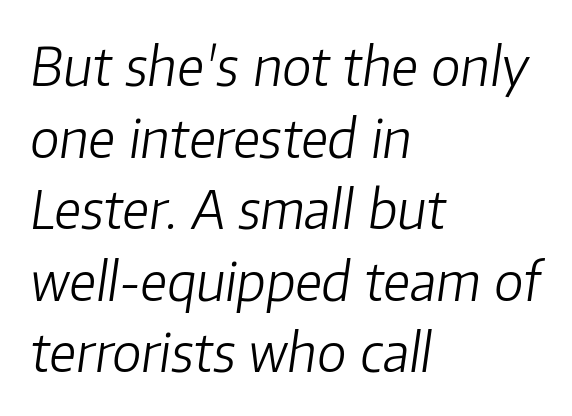
Q: Is the text bold? A: No.
Q: Is the text italic (slanted)? A: Yes, it leans right by about 8 degrees.
Q: Is the text underlined? A: No.
Q: How is the paragraph aligned? A: Left-aligned.
Q: Is the spacing between letters normal or unusually wide? A: Normal.
Q: Is the spacing between lines tight, normal or loose? A: Normal.
Q: Width (condensed, normal, or wide)? A: Normal.
Q: Stroke contrast? A: Low.
Q: x-height? A: Medium.
Q: Monospaced? A: No.
